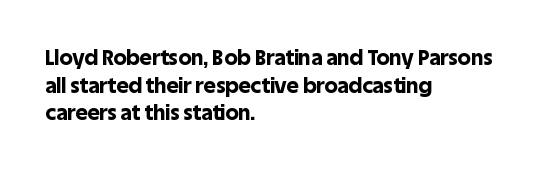
Q: Is the text bold? A: Yes.
Q: Is the text italic (slanted)? A: No, it is upright.
Q: Is the text underlined? A: No.
Q: How is the paragraph aligned? A: Left-aligned.
Q: Is the spacing between letters normal or unusually wide? A: Normal.
Q: Is the spacing between lines tight, normal or loose? A: Normal.
